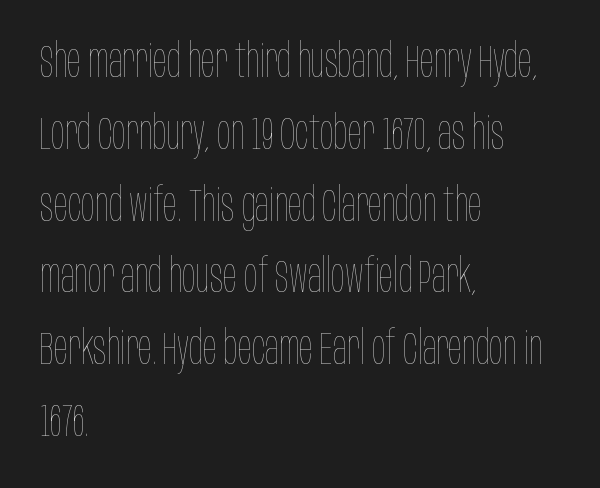
The passage shown is not underscored anywhere. Counters stay open thanks to moderate or lighter strokes. Summary of vertical rhythm: regular, with standard interline spacing. Ordinary non-slanted type is in use. Line starts are locked; line ends wander. Characters follow at the spacing the type designer built in.
